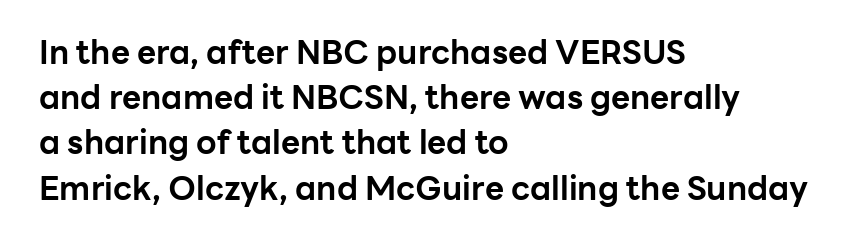
Whoever set this chose a conventional vertical rhythm. Are there feet on the stems? There aren't — it's a sans. Character widths vary here, with narrow letters taking less room than wide ones. Descenders hang freely into open space.
